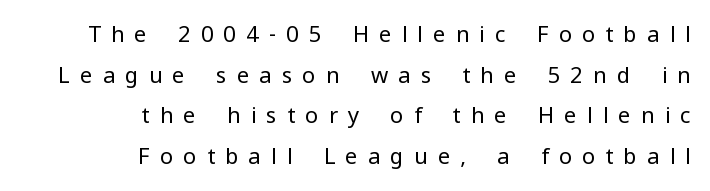
Q: Is the text bold? A: No.
Q: Is the text italic (slanted)? A: No, it is upright.
Q: Is the text underlined? A: No.
Q: How is the paragraph aligned? A: Right-aligned.
Q: Is the spacing between letters normal or unusually wide? A: Unusually wide.
